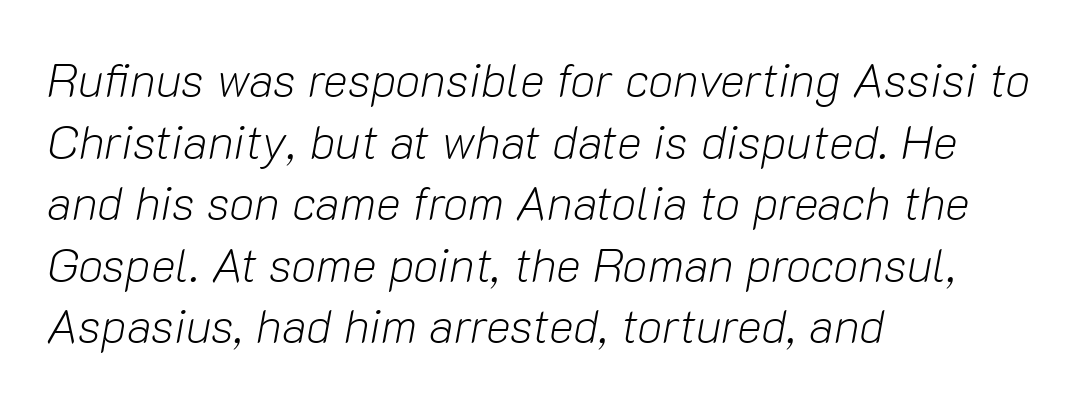
The image shows 47 px light type, italic (leaning right); set left-aligned, normal line spacing (1.31x), normal letter spacing, not underlined; low stroke contrast and a medium x-height.
